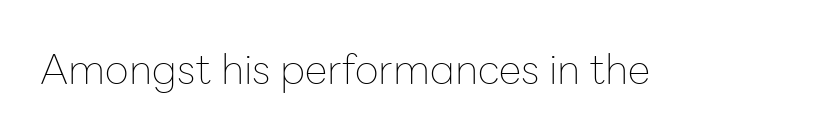
Q: Is the text bold? A: No.
Q: Is the text italic (slanted)? A: No, it is upright.
Q: Is the typeface a serif or a sans-serif typeface? A: Sans-serif.
Q: Is the text underlined? A: No.
Q: Is the spacing between letters normal or unusually wide? A: Normal.
Q: Width (condensed, normal, or wide)? A: Normal.
Q: Stroke contrast? A: Low.
Q: x-height? A: Medium.
Q: Monospaced? A: No.
